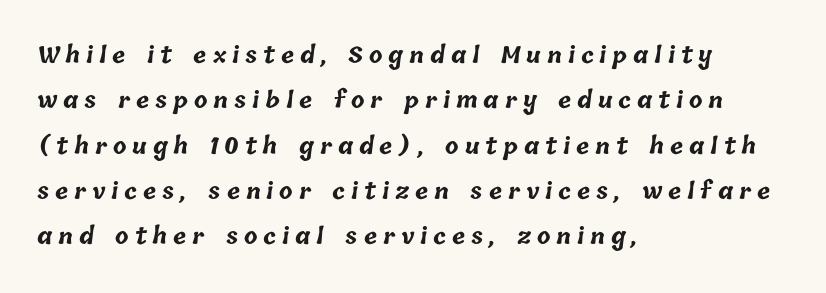
The image shows 22 px bold type; set left-aligned, loose line spacing (2.06x), unusually wide letter spacing (+0.27 em), not underlined.
